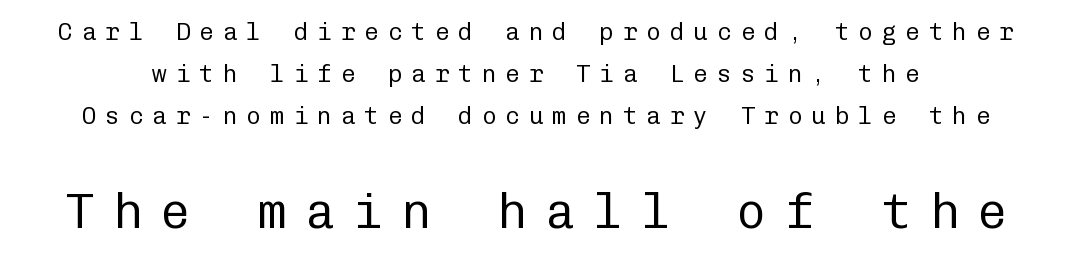
The image shows 49 px regular-weight sans-serif type, upright, monospaced; set line spacing 1.74x, unusually wide letter spacing (+0.38 em), not underlined; the second (bottom) block is 2.04x larger; low stroke contrast and a medium x-height.
